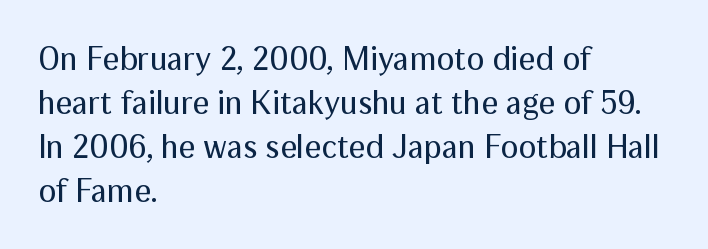
Grotesque or geometric, the face here clearly has no serifs. Where is the straight margin? On the left. A quiet, ordinary-to-light weight characterises the typeface. Letters rest on an invisible, unmarked baseline. Caption: standard tracking, unaltered. In terms of posture, this sample is upright.
